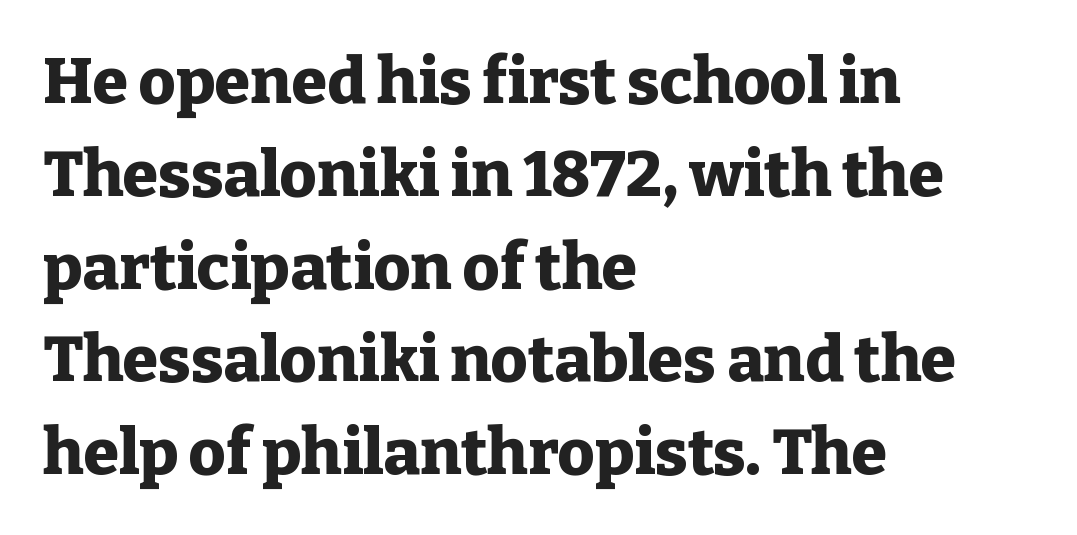
The image shows 64 px heavy serif type, upright; set left-aligned, normal line spacing (1.45x), normal letter spacing, not underlined; low stroke contrast and a medium x-height.
